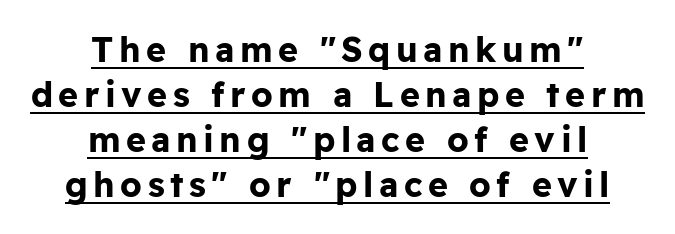
The image shows 34 px bold sans-serif type, upright; set centered, normal line spacing (1.32x), underlined; low stroke contrast and a medium x-height.
